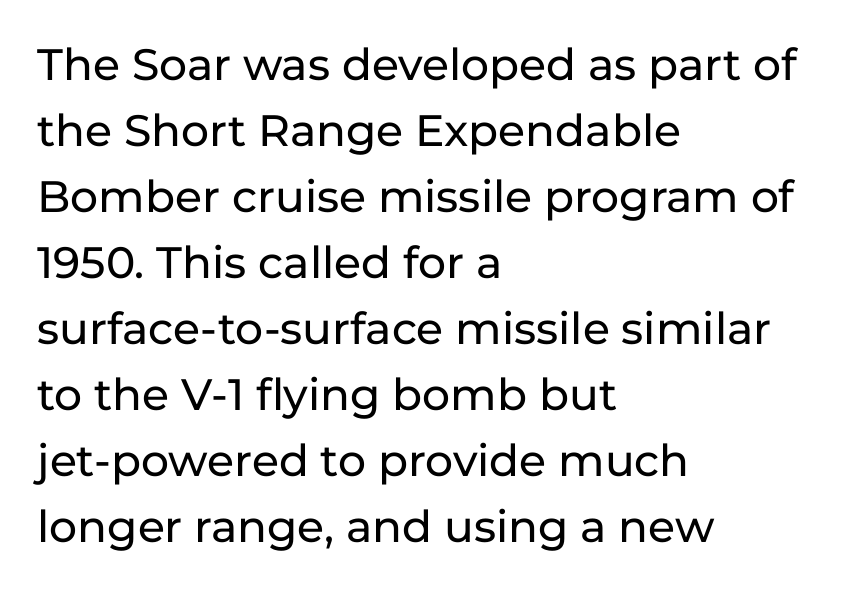
Note the varied advance widths — an 'i' is clearly narrower than an 'm'. This rendering leaves character spacing at its baseline value. Does the type have serifs? No, each stem ends abruptly. Regular leading. A classic flush-left, rag-right setting is used for this passage. If you drew a line through each stem, it would be perfectly vertical.
